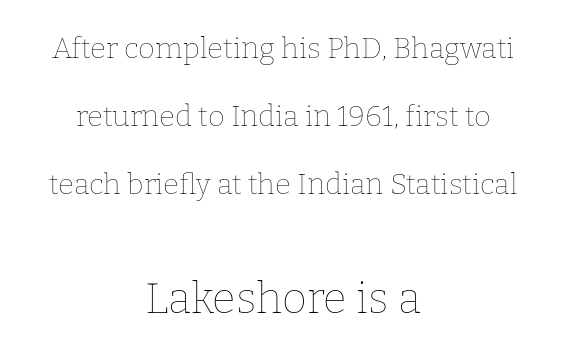
A great deal of white space separates one row of letters from the next. The second block has been scaled up relative to the first. Tracking here is standard; glyphs follow each other at the usual distance. These lines stack symmetrically, like a column narrowing and widening about its center.
